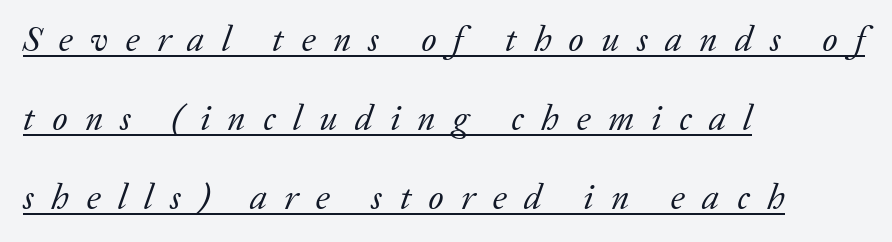
Q: Is the text bold? A: No.
Q: Is the text italic (slanted)? A: Yes, it leans right by about 20 degrees.
Q: Is the typeface a serif or a sans-serif typeface? A: Serif.
Q: Is the text underlined? A: Yes.
Q: How is the paragraph aligned? A: Left-aligned.
Q: Is the spacing between letters normal or unusually wide? A: Unusually wide.
Q: Is the spacing between lines tight, normal or loose? A: Loose.
Q: Width (condensed, normal, or wide)? A: Normal.
Q: Stroke contrast? A: Low.
Q: x-height? A: Medium.
Q: Monospaced? A: No.
